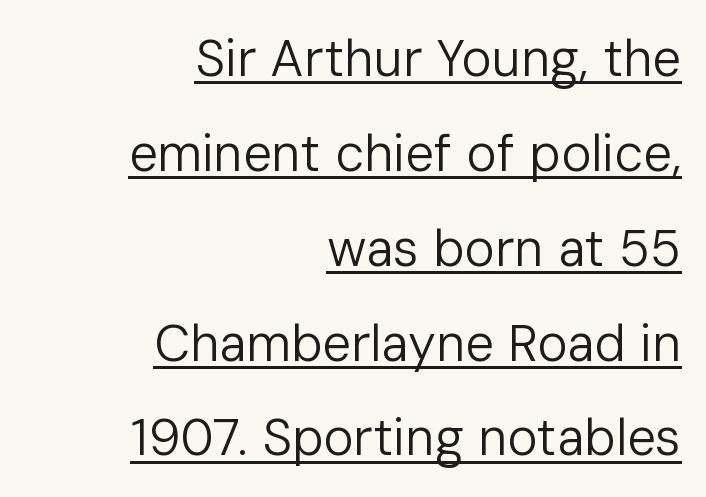
I'd call this a sans setting — the letters go barefoot. These glyphs show unthickened strokes, regular width or finer. The letters advance in unequal steps, a hallmark of proportional type. The rendering uses the underline text-decoration. Inter-character spacing is left at the font's built-in metrics. The compositor pushed each line to the right boundary.
